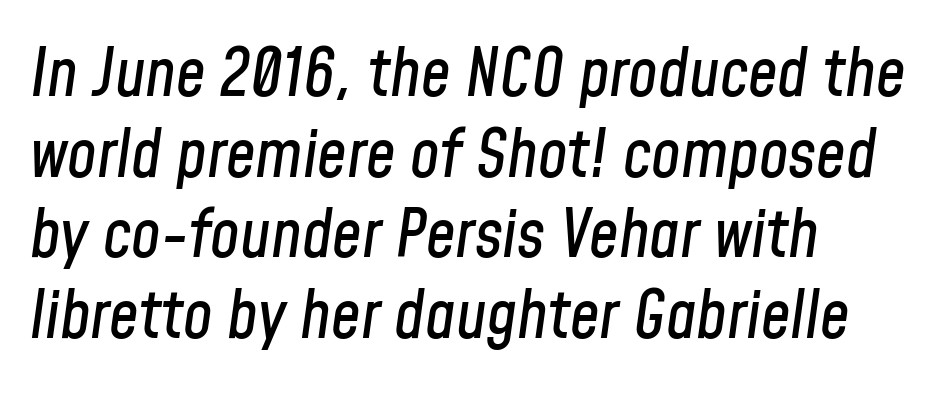
Slanted lettering throughout. This rendering features lettering with no underline. The ragged edge is on the right, which tells us the setting is flush left. These lines are rendered in a variable-pitch font.
